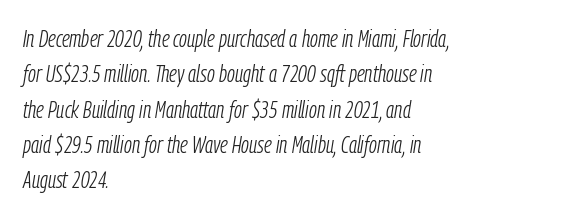
Q: Is the text bold? A: No.
Q: Is the text italic (slanted)? A: Yes, it leans right by about 9 degrees.
Q: Is the text underlined? A: No.
Q: How is the paragraph aligned? A: Left-aligned.
Q: Is the spacing between letters normal or unusually wide? A: Normal.
Q: Is the spacing between lines tight, normal or loose? A: Normal.
